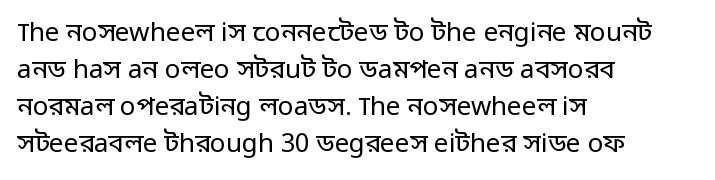
The image shows 26 px text type, upright; set left-aligned, normal line spacing (1.42x), normal letter spacing, not underlined.
